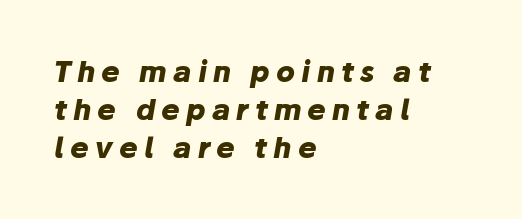
The image shows 28 px heavy type, italic (leaning right); set left-aligned, normal line spacing (1.35x), unusually wide letter spacing (+0.22 em), not underlined; low stroke contrast and a medium x-height.
